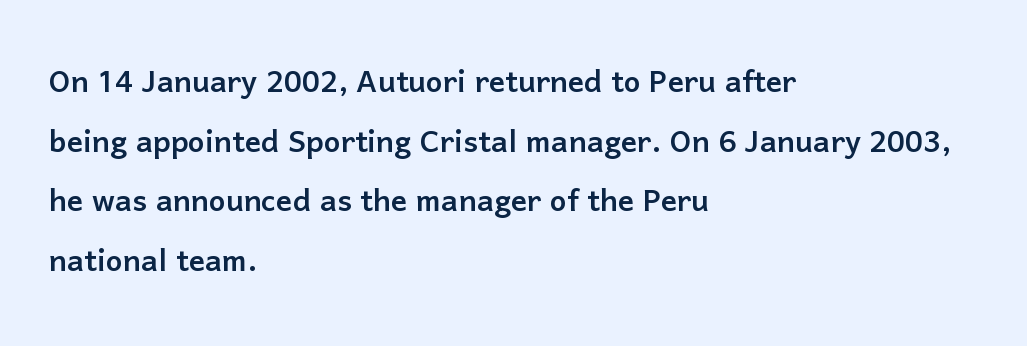
The image shows 40 px sans-serif type, upright; set left-aligned, normal line spacing (1.49x), normal letter spacing, not underlined; low stroke contrast and a medium x-height.
